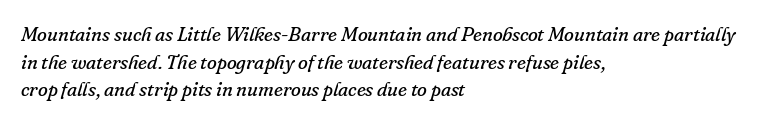
Q: Is the text bold? A: No.
Q: Is the text italic (slanted)? A: Yes, it leans right by about 16 degrees.
Q: Is the text underlined? A: No.
Q: How is the paragraph aligned? A: Left-aligned.
Q: Is the spacing between letters normal or unusually wide? A: Normal.
Q: Is the spacing between lines tight, normal or loose? A: Normal.
